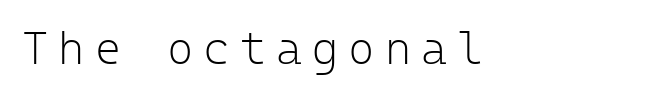
The image shows 45 px light sans-serif type, upright, monospaced; set left-aligned, unusually wide letter spacing (+0.22 em), not underlined; low stroke contrast and a medium x-height.
